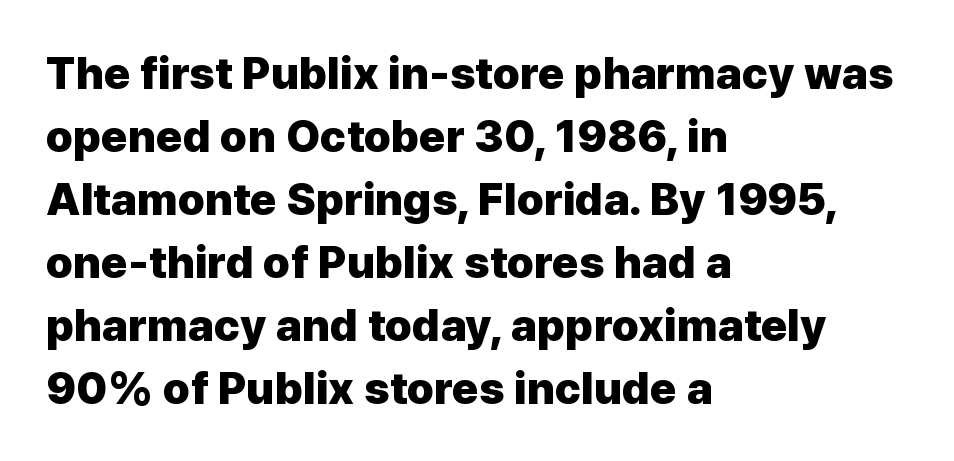
The image shows 45 px heavy sans-serif type, upright; set left-aligned, normal line spacing (1.4x), normal letter spacing, not underlined; low stroke contrast and a medium x-height.
